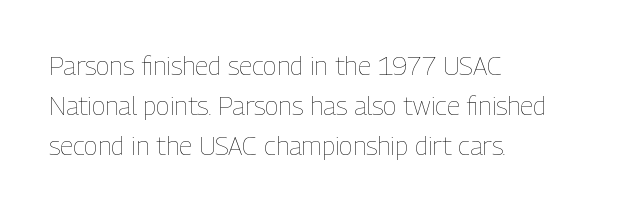
The image shows 26 px text type, upright; set left-aligned, normal line spacing (1.53x), normal letter spacing, not underlined.
